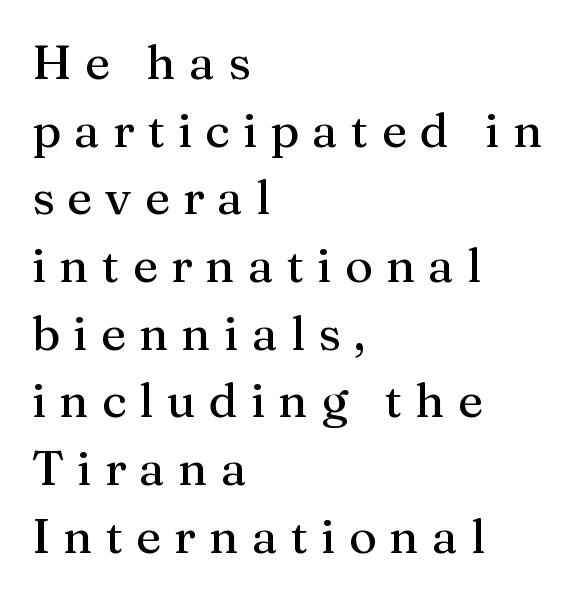
{"serif": "yes", "italic": "no", "width": "normal", "stroke_contrast": "medium", "x_height": "medium", "monospaced": "no", "underline": "no", "align": "left", "line_spacing": "normal", "line_spacing_ratio": 1.41, "letter_spacing": "wide", "letter_spacing_em": 0.27, "glyph_px": 48}
